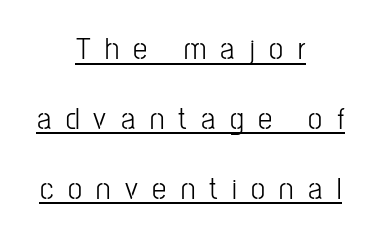
Q: Is the text bold? A: No.
Q: Is the text italic (slanted)? A: No, it is upright.
Q: Is the typeface a serif or a sans-serif typeface? A: Sans-serif.
Q: Is the text underlined? A: Yes.
Q: How is the paragraph aligned? A: Centered.
Q: Is the spacing between letters normal or unusually wide? A: Unusually wide.
Q: Is the spacing between lines tight, normal or loose? A: Loose.
Q: Width (condensed, normal, or wide)? A: Condensed.
Q: Stroke contrast? A: Low.
Q: x-height? A: Medium.
Q: Monospaced? A: No.
